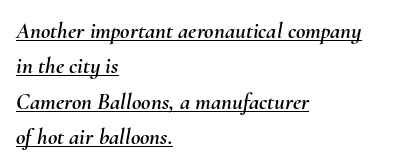
The image shows 23 px text type, italic (leaning right); set left-aligned, normal line spacing (1.54x), normal letter spacing, underlined.
